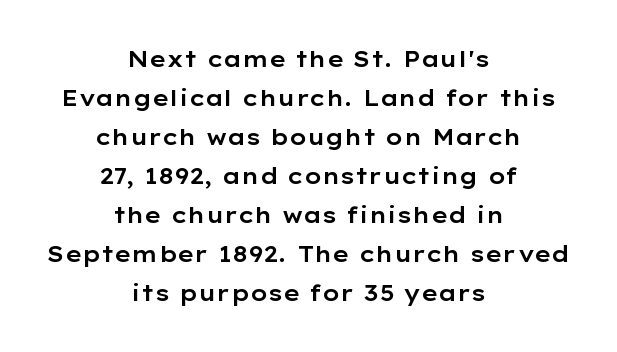
{"italic": "no", "underline": "no", "align": "center", "line_spacing_ratio": 1.77, "letter_spacing": "normal", "letter_spacing_em": 0.0, "glyph_px": 22}
